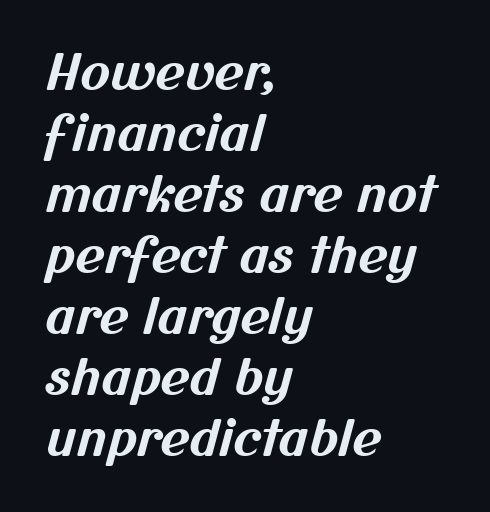
The image shows 50 px bold sans-serif type; set left-aligned, line spacing 1.22x, normal letter spacing, not underlined; medium stroke contrast and a medium x-height.
